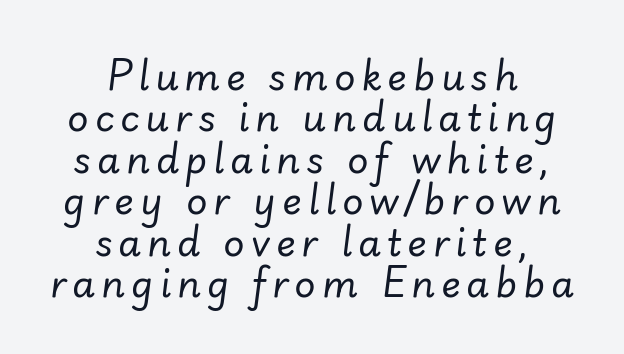
Q: Is the text bold? A: No.
Q: Is the text italic (slanted)? A: Yes, it leans right by about 7 degrees.
Q: Is the text underlined? A: No.
Q: How is the paragraph aligned? A: Centered.
Q: Is the spacing between lines tight, normal or loose? A: Tight.
Q: Width (condensed, normal, or wide)? A: Normal.
Q: Stroke contrast? A: Low.
Q: x-height? A: Small.
Q: Monospaced? A: No.
